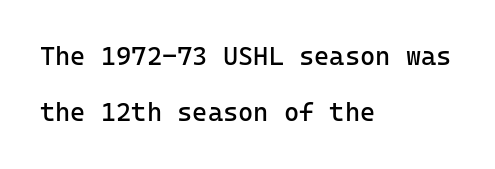
Q: Is the text bold? A: No.
Q: Is the text italic (slanted)? A: No, it is upright.
Q: Is the text underlined? A: No.
Q: How is the paragraph aligned? A: Left-aligned.
Q: Is the spacing between letters normal or unusually wide? A: Normal.
Q: Is the spacing between lines tight, normal or loose? A: Loose.
